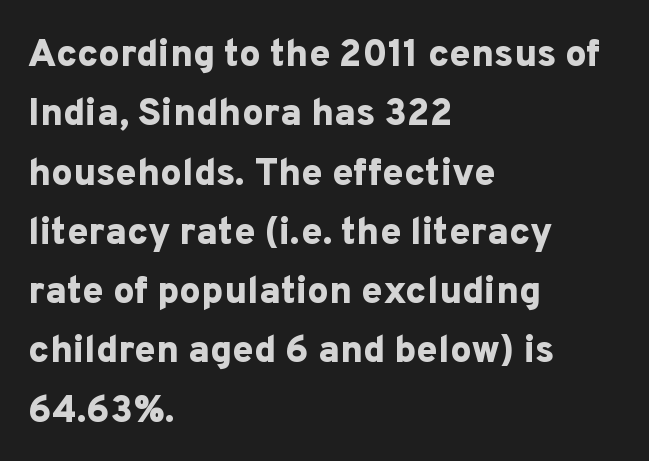
Descender tails drop into unmarked territory. Typesetter's note: full bold, strokes at maximum text heaviness. Each line starts at the same left margin while the right side varies. Compared with typical body copy, the letter spacing here is the same. Line spacing here is normal. Is this a sans? Yes — the strokes have no serifs.
